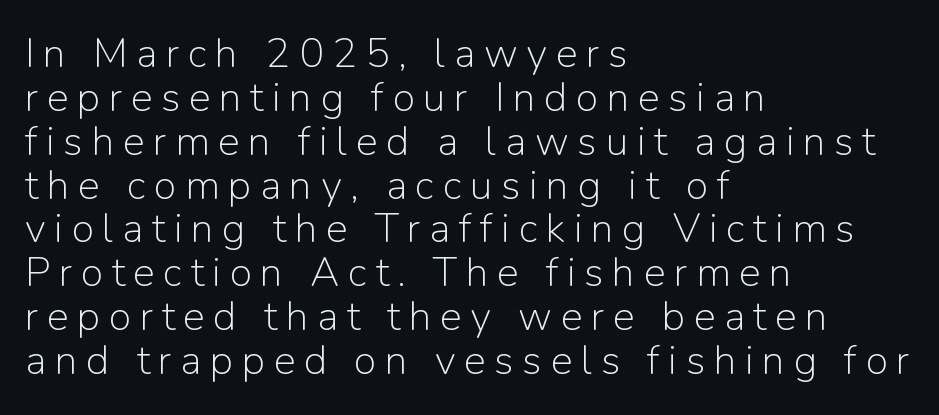
The image shows 41 px light sans-serif type, upright; set left-aligned, tight line spacing (1.07x), unusually wide letter spacing (+0.21 em), not underlined; low stroke contrast and a medium x-height.
